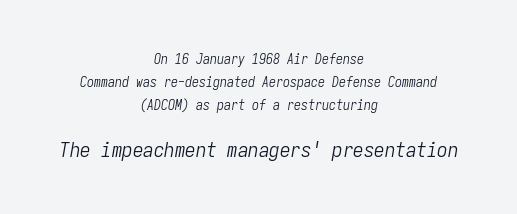
Q: Is the text bold? A: No.
Q: Is the text italic (slanted)? A: Yes, it leans right by about 9 degrees.
Q: Is the text underlined? A: No.
Q: How is the paragraph aligned? A: Centered.
Q: Is the spacing between letters normal or unusually wide? A: Normal.
Q: Is the spacing between lines tight, normal or loose? A: Normal.
Q: Which block of text is set in a larger size, the first (top) or the second (bottom)? A: The second (bottom) one.
